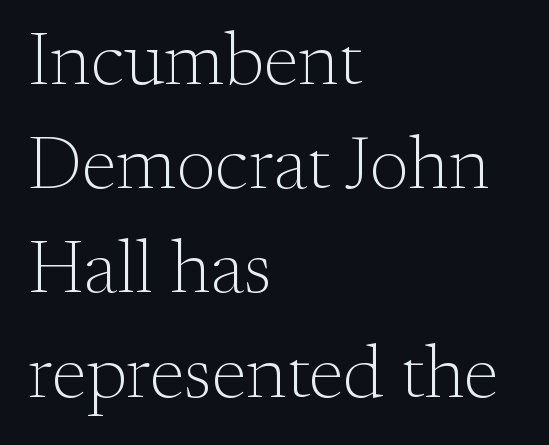
Interline gaps are of average width in this sample. Decoration check: the copy has no underline. Is the letter spacing exaggerated? No — it looks like the ordinary default. Serifs: yes, visible at the terminals of the letterforms. The passage shown is typed in a proportional face where columns would drift.
